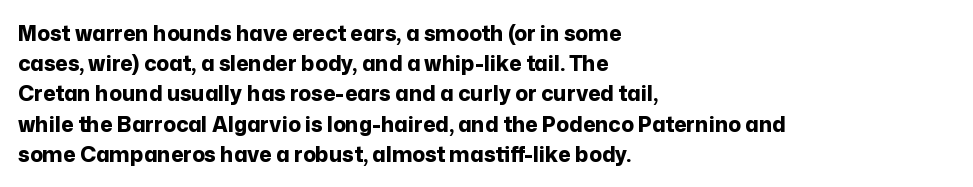
{"italic": "no", "bold": "yes", "underline": "no", "align": "left", "line_spacing": "normal", "line_spacing_ratio": 1.44, "letter_spacing": "normal", "letter_spacing_em": 0.0, "glyph_px": 21}
